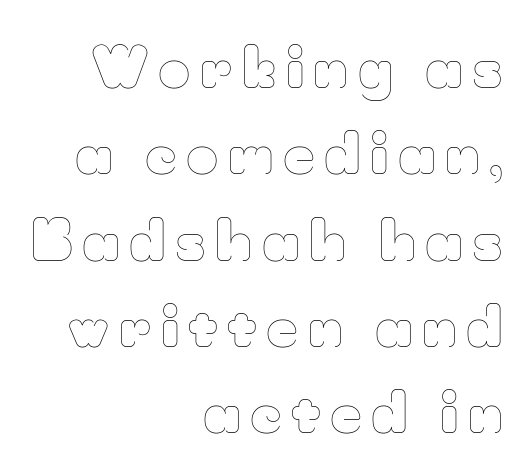
Horizontal alignment here is rightward, an uncommon choice for prose. The passage shown is typed in a proportional face where columns would drift. Descender tails drop into unmarked territory. Caption: face not bold, strokes unweighted. How would I describe the line gaps? Plain and ordinary. The font's upright variant was chosen for this text.
